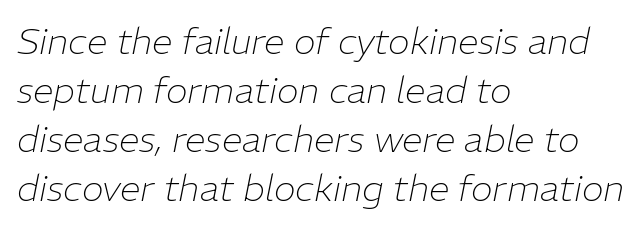
Weight class: somewhere from thin through regular. Think of a printed novel: that variable character pitch is what you see here. The rendering applies a slant to the glyphs. Descenders hang freely into open space. One-word summary of the alignment: left.
